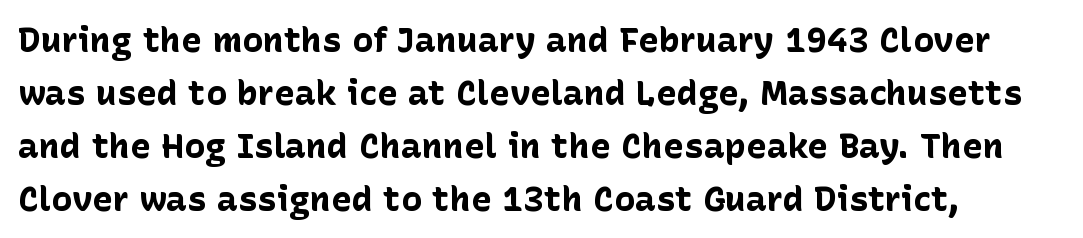
The image shows 35 px bold sans-serif type, upright; set left-aligned, normal line spacing (1.51x), normal letter spacing, not underlined; low stroke contrast and a medium x-height.
